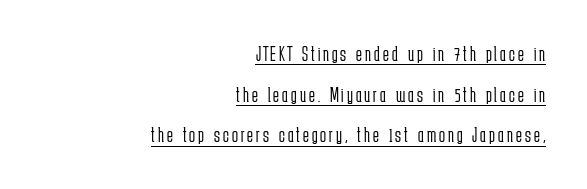
Vertical stems look standard width or narrower in stroke. A rule runs beneath these lines of type. Leftover space on each line is placed entirely before the opening word. The letters stand upright; this is a roman face.
